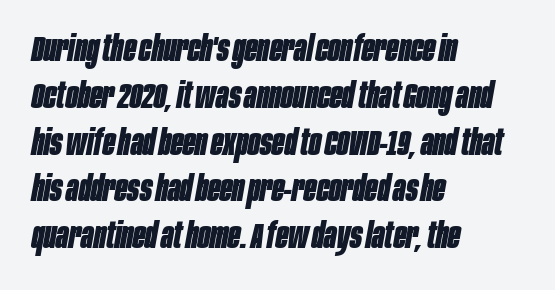
{"italic": "yes", "lean": "right", "slant_degrees": 10, "bold": "yes", "weight": "bold", "width": "condensed", "stroke_contrast": "low", "x_height": "large", "monospaced": "no", "underline": "no", "align": "left", "line_spacing": "normal", "line_spacing_ratio": 1.3, "letter_spacing": "normal", "letter_spacing_em": 0.0, "glyph_px": 36}
